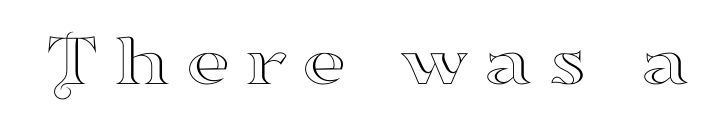
Ascenders rise straight up at ninety degrees. These lines are composed in type with serifs. The specimen omits any rule beneath the text block's lines. The letters advance in unequal steps, a hallmark of proportional type.
